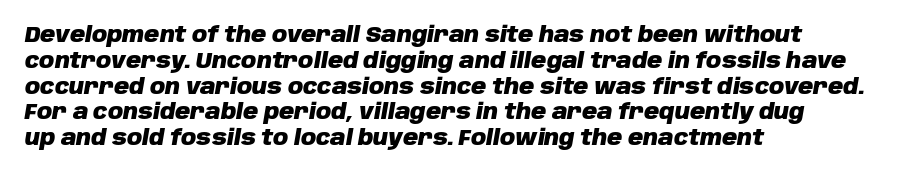
{"italic": "yes", "lean": "right", "slant_degrees": 10, "bold": "yes", "underline": "no", "align": "left", "line_spacing_ratio": 1.23, "letter_spacing": "normal", "letter_spacing_em": 0.0, "glyph_px": 21}
